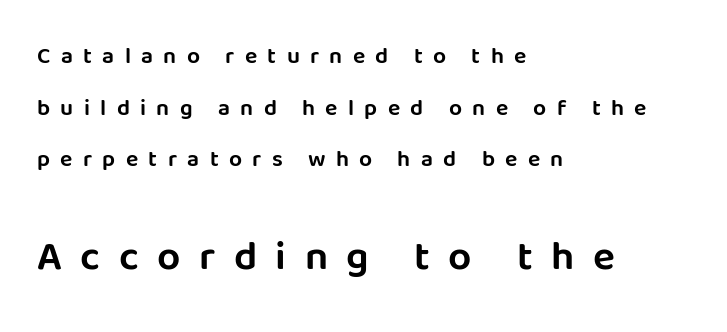
Q: Is the text italic (slanted)? A: No, it is upright.
Q: Is the typeface a serif or a sans-serif typeface? A: Sans-serif.
Q: Is the text underlined? A: No.
Q: How is the paragraph aligned? A: Left-aligned.
Q: Is the spacing between letters normal or unusually wide? A: Unusually wide.
Q: Is the spacing between lines tight, normal or loose? A: Loose.
Q: Which block of text is set in a larger size, the first (top) or the second (bottom)? A: The second (bottom) one.
Q: Width (condensed, normal, or wide)? A: Normal.
Q: Stroke contrast? A: Low.
Q: x-height? A: Large.
Q: Monospaced? A: No.
